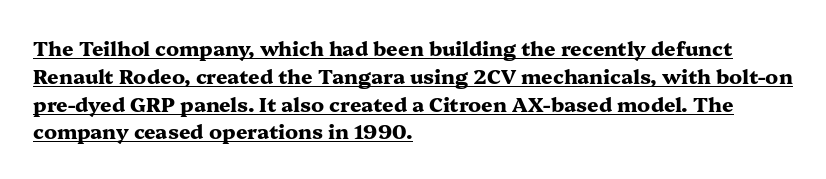
The image shows 20 px bold type, upright; set left-aligned, normal line spacing (1.39x), normal letter spacing, underlined.
